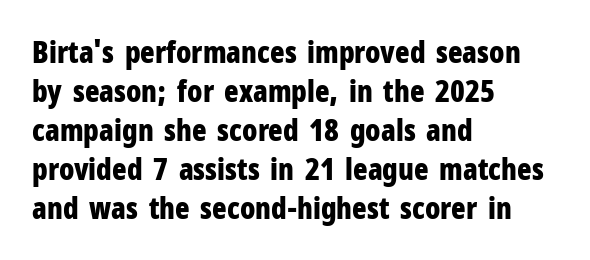
Tall strokes in this sample are plumb rather than angled. Each letter's strokes conclude bluntly, with no projecting serifs. This block has exactly the height ordinary leading produces. Lines of text with bare space underneath. Line starts are locked; line ends wander.
